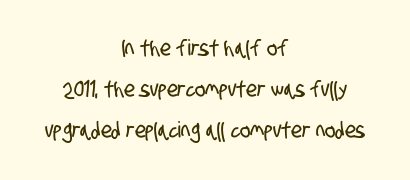
{"underline": "no", "align": "center", "line_spacing_ratio": 1.87, "letter_spacing": "normal", "letter_spacing_em": 0.0, "glyph_px": 22}
